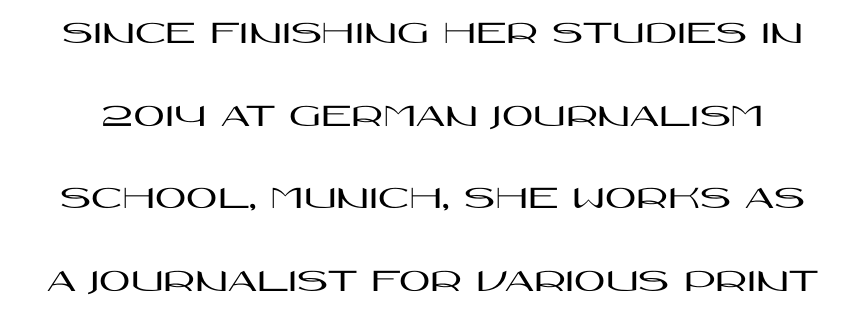
Q: Is the text italic (slanted)? A: No, it is upright.
Q: Is the typeface a serif or a sans-serif typeface? A: Sans-serif.
Q: Is the text underlined? A: No.
Q: Is the spacing between letters normal or unusually wide? A: Normal.
Q: Is the spacing between lines tight, normal or loose? A: Loose.
Q: Width (condensed, normal, or wide)? A: Wide.
Q: Stroke contrast? A: High.
Q: x-height? A: Large.
Q: Monospaced? A: No.
